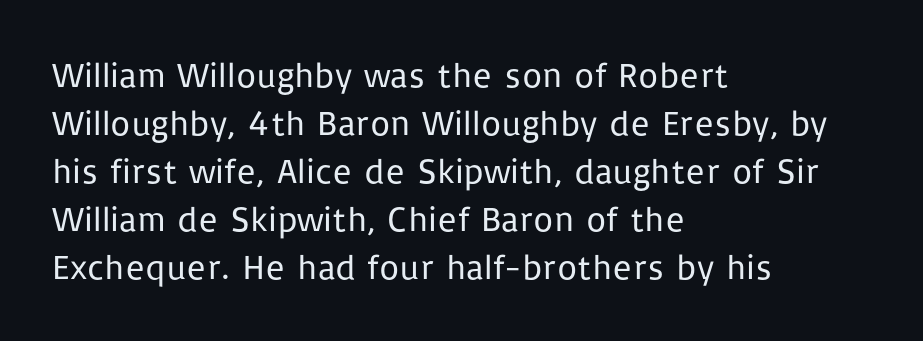
The image shows 35 px regular-weight sans-serif type, upright; set left-aligned, normal line spacing (1.37x), normal letter spacing, not underlined; low stroke contrast and a medium x-height.
